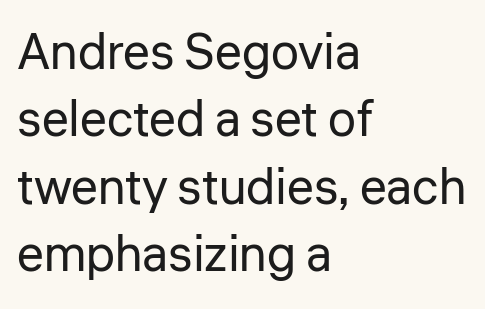
Q: Is the text bold? A: No.
Q: Is the text italic (slanted)? A: No, it is upright.
Q: Is the typeface a serif or a sans-serif typeface? A: Sans-serif.
Q: Is the text underlined? A: No.
Q: How is the paragraph aligned? A: Left-aligned.
Q: Is the spacing between letters normal or unusually wide? A: Normal.
Q: Is the spacing between lines tight, normal or loose? A: Normal.
Q: Width (condensed, normal, or wide)? A: Normal.
Q: Stroke contrast? A: Low.
Q: x-height? A: Medium.
Q: Monospaced? A: No.
